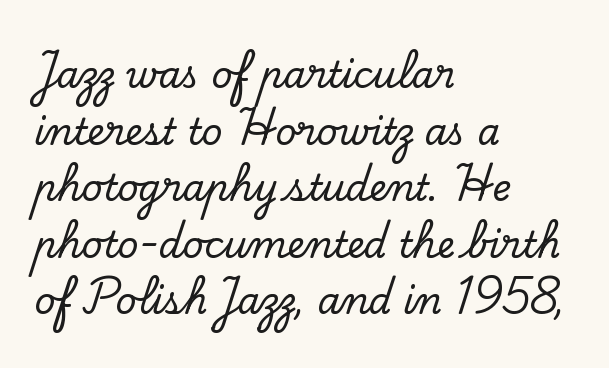
Typeset ragged right — the left edge is the straight one. This sample has the flowing, uneven cadence of proportional lettering. Glyph-to-glyph distance matches everyday printed text. Letters rest on an invisible, unmarked baseline. This rendering employs a face with finishing strokes, i.e., a serif.
